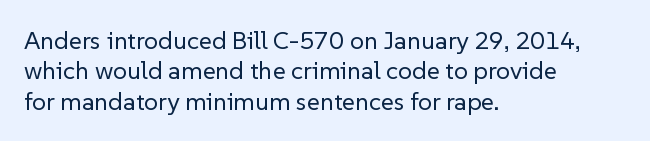
Q: Is the text bold? A: No.
Q: Is the text italic (slanted)? A: No, it is upright.
Q: Is the text underlined? A: No.
Q: How is the paragraph aligned? A: Left-aligned.
Q: Is the spacing between letters normal or unusually wide? A: Normal.
